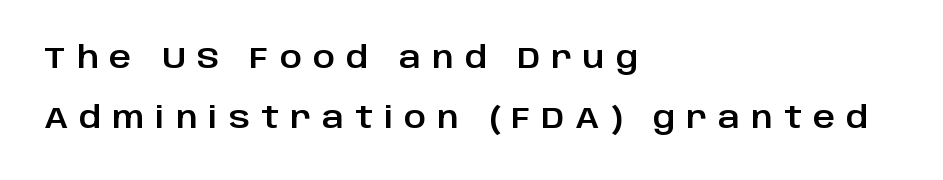
{"serif": "no", "italic": "no", "width": "normal", "stroke_contrast": "low", "x_height": "large", "monospaced": "no", "underline": "no", "align": "left", "line_spacing": "loose", "line_spacing_ratio": 1.99, "letter_spacing": "wide", "letter_spacing_em": 0.37, "glyph_px": 30}
